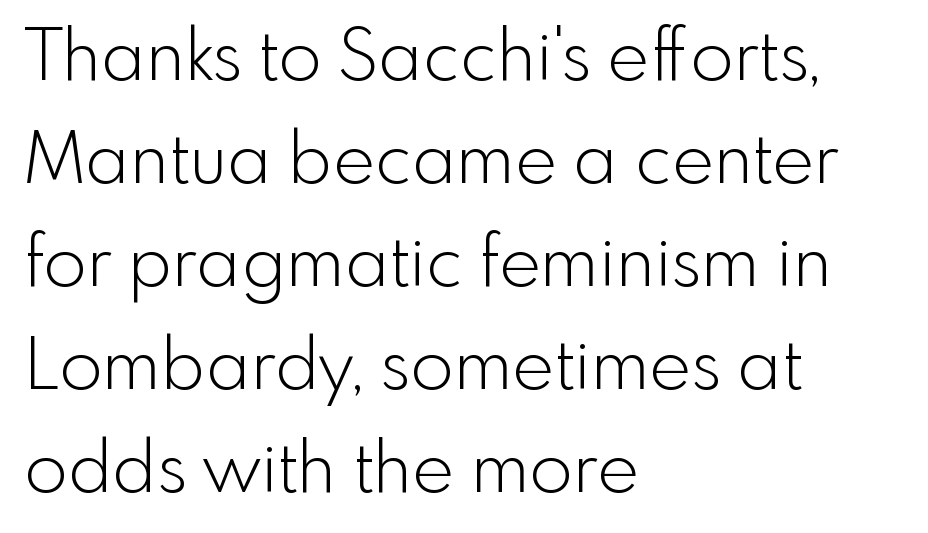
This is sans-serif lettering, the kind often seen on screens and signage. Teacher's note: observe the even left margin — that is flush-left alignment. Unbolded letterforms with no extra heft. The axis of the letterforms is exactly vertical.
